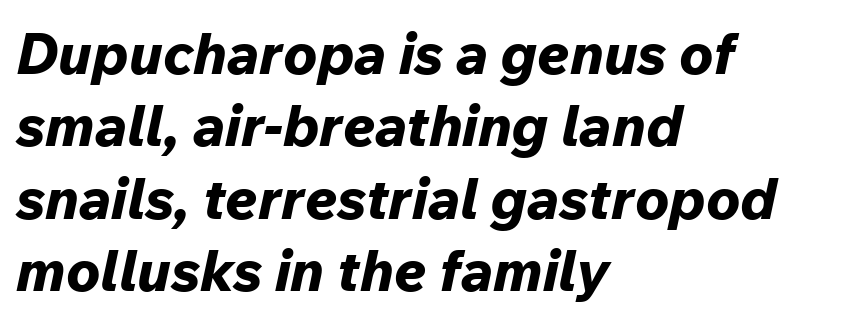
{"italic": "yes", "lean": "right", "slant_degrees": 12, "bold": "yes", "weight": "bold", "width": "normal", "stroke_contrast": "low", "x_height": "medium", "monospaced": "no", "underline": "no", "align": "left", "line_spacing": "normal", "line_spacing_ratio": 1.27, "letter_spacing": "normal", "letter_spacing_em": 0.0, "glyph_px": 57}
